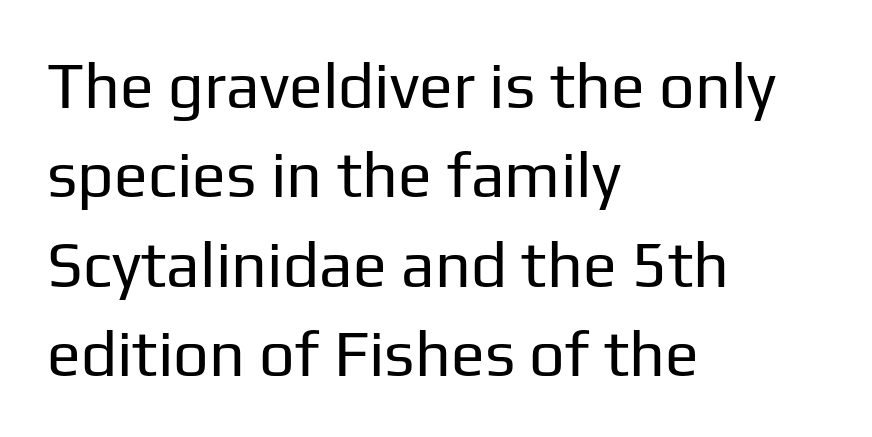
Q: Is the text bold? A: No.
Q: Is the text italic (slanted)? A: No, it is upright.
Q: Is the typeface a serif or a sans-serif typeface? A: Sans-serif.
Q: Is the text underlined? A: No.
Q: How is the paragraph aligned? A: Left-aligned.
Q: Is the spacing between letters normal or unusually wide? A: Normal.
Q: Is the spacing between lines tight, normal or loose? A: Normal.
Q: Width (condensed, normal, or wide)? A: Normal.
Q: Stroke contrast? A: Low.
Q: x-height? A: Medium.
Q: Monospaced? A: No.
